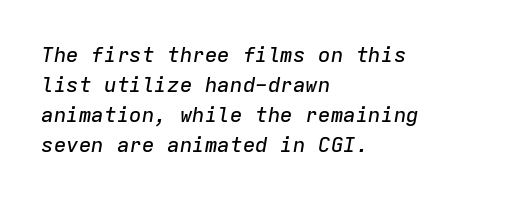
Tracking value appears to be zero — textbook default spacing. What's the leading like? Ordinary, nothing unusual. Just letters on the line, the space beneath them empty. Italic: yes, the glyphs are oblique. Where is the straight margin? On the left.
